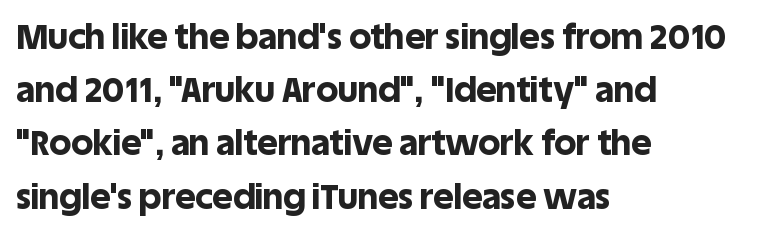
These lines stack with their left ends in a neat column. You can tell from the bare stems that sans-serif type was used. Rendered with straight, roman letterforms. This sample has the flowing, uneven cadence of proportional lettering.
